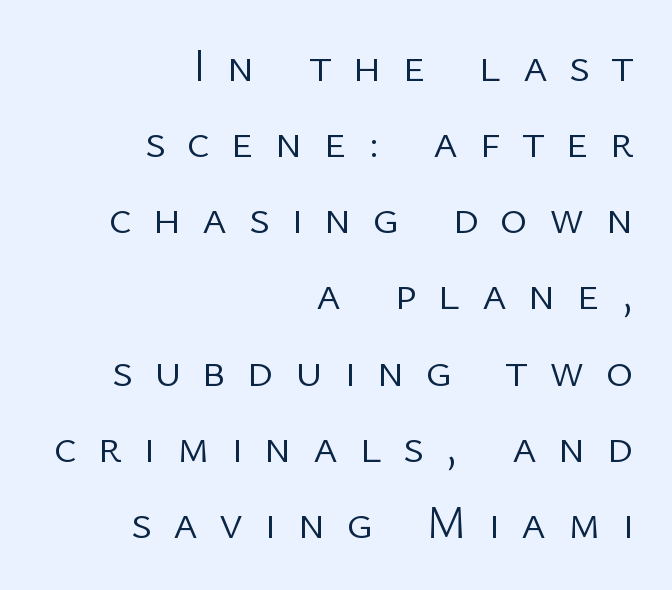
Q: Is the text bold? A: No.
Q: Is the text italic (slanted)? A: No, it is upright.
Q: Is the typeface a serif or a sans-serif typeface? A: Sans-serif.
Q: Is the text underlined? A: No.
Q: How is the paragraph aligned? A: Right-aligned.
Q: Is the spacing between letters normal or unusually wide? A: Unusually wide.
Q: Is the spacing between lines tight, normal or loose? A: Normal.
Q: Width (condensed, normal, or wide)? A: Normal.
Q: Stroke contrast? A: Low.
Q: x-height? A: Medium.
Q: Monospaced? A: No.
